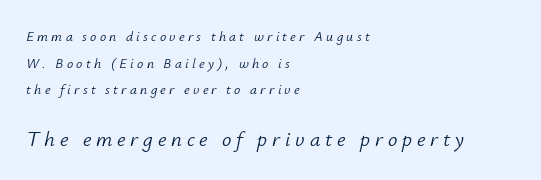
If you drew a line through each stem, it would be angled. Which of the two is more prominent by size? The second, at the bottom. The block of text is sparse from top to bottom, with ample space between rows. Lines of text with bare space underneath. The face looks like a standard text weight, possibly lighter.
